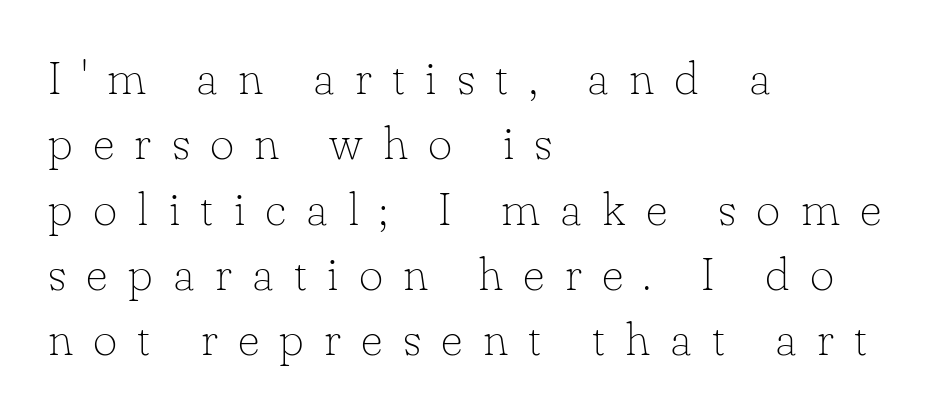
Q: Is the text bold? A: No.
Q: Is the text italic (slanted)? A: No, it is upright.
Q: Is the typeface a serif or a sans-serif typeface? A: Serif.
Q: Is the text underlined? A: No.
Q: How is the paragraph aligned? A: Left-aligned.
Q: Is the spacing between letters normal or unusually wide? A: Unusually wide.
Q: Is the spacing between lines tight, normal or loose? A: Normal.
Q: Width (condensed, normal, or wide)? A: Normal.
Q: Stroke contrast? A: Low.
Q: x-height? A: Small.
Q: Monospaced? A: No.
